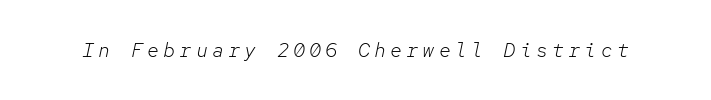
Q: Is the text bold? A: No.
Q: Is the text italic (slanted)? A: Yes, it leans right by about 12 degrees.
Q: Is the text underlined? A: No.
Q: Is the spacing between letters normal or unusually wide? A: Unusually wide.
